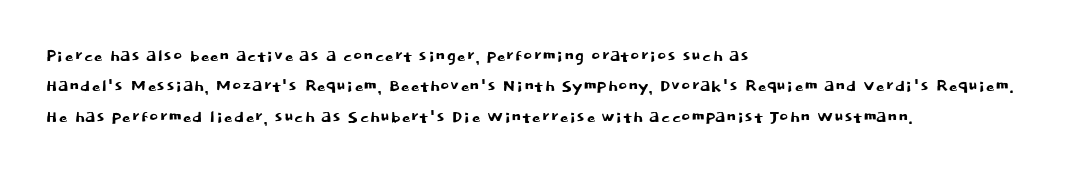
The image shows 22 px text type, upright; set left-aligned, normal line spacing (1.38x), normal letter spacing, not underlined.
